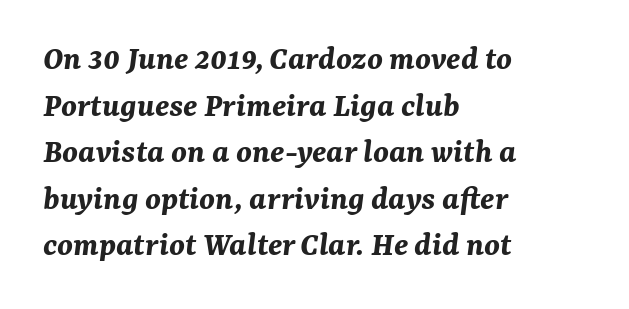
Q: Is the text bold? A: Yes.
Q: Is the text italic (slanted)? A: Yes, it leans right by about 7 degrees.
Q: Is the text underlined? A: No.
Q: How is the paragraph aligned? A: Left-aligned.
Q: Is the spacing between letters normal or unusually wide? A: Normal.
Q: Is the spacing between lines tight, normal or loose? A: Normal.
Q: Width (condensed, normal, or wide)? A: Normal.
Q: Stroke contrast? A: Medium.
Q: x-height? A: Medium.
Q: Monospaced? A: No.
